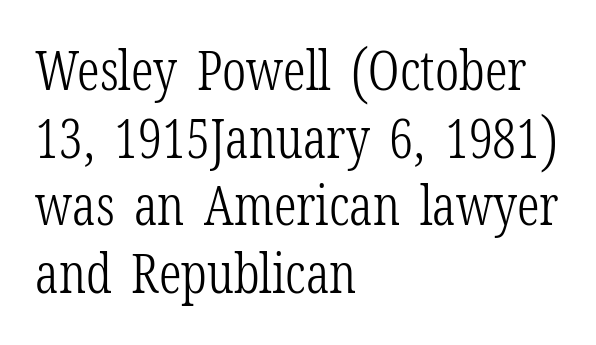
The typography opts for an upright posture over an oblique one. Are there feet on the stems? There are — it's a serif. One-word summary of the alignment: left. The strokes carry an ordinary text weight at most. The passage shown is typed in a proportional face where columns would drift. No extra tracking has been applied to these lines.
